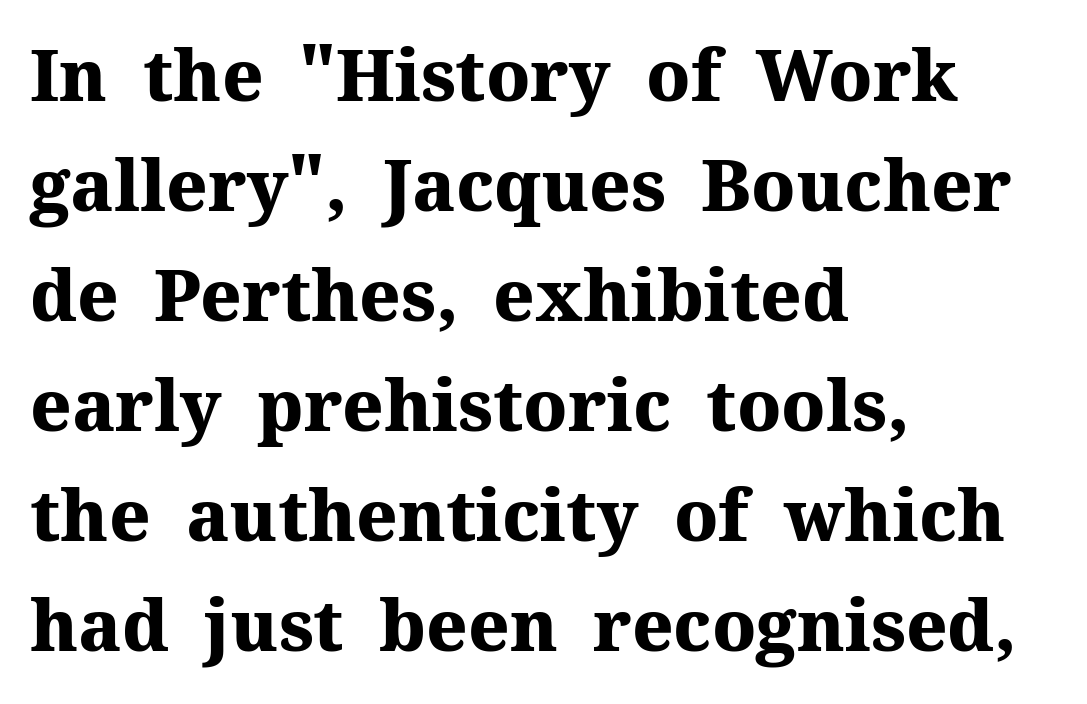
Q: Is the text bold? A: Yes.
Q: Is the text italic (slanted)? A: No, it is upright.
Q: Is the typeface a serif or a sans-serif typeface? A: Serif.
Q: Is the text underlined? A: No.
Q: How is the paragraph aligned? A: Left-aligned.
Q: Is the spacing between letters normal or unusually wide? A: Normal.
Q: Is the spacing between lines tight, normal or loose? A: Normal.
Q: Width (condensed, normal, or wide)? A: Normal.
Q: Stroke contrast? A: Medium.
Q: x-height? A: Medium.
Q: Monospaced? A: No.
